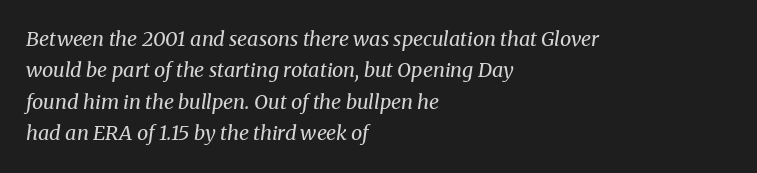
{"italic": "yes", "lean": "right", "slant_degrees": 8, "bold": "no", "underline": "no", "align": "left", "line_spacing": "normal", "line_spacing_ratio": 1.57, "letter_spacing": "normal", "letter_spacing_em": 0.0, "glyph_px": 20}
